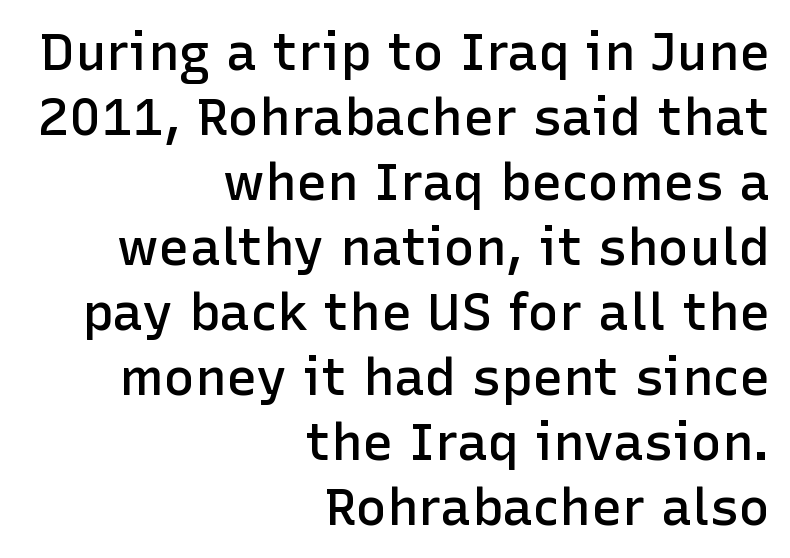
{"serif": "no", "italic": "no", "bold": "semi", "weight": "semibold", "width": "normal", "stroke_contrast": "low", "x_height": "medium", "monospaced": "no", "underline": "no", "align": "right", "line_spacing": "normal", "line_spacing_ratio": 1.25, "letter_spacing": "normal", "letter_spacing_em": 0.0, "glyph_px": 52}
